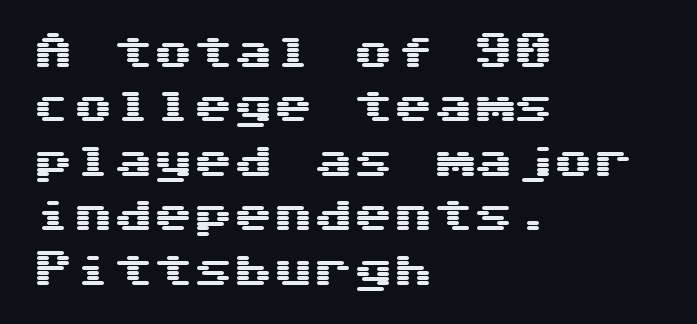
In CSS terms this would be text-align: left. Inter-character spacing is left at the font's built-in metrics. A normal amount of white space separates one row of letters from the next. Notice how the stems are strictly vertical — no italics here.
